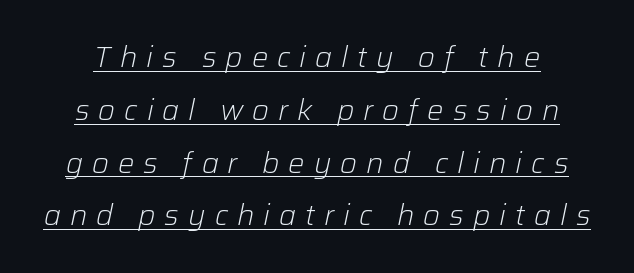
Note the varied advance widths — an 'i' is clearly narrower than an 'm'. Is the stroke heavy? The answer is a plain regular-or-lighter. The typography opts for an oblique posture over an upright one. Beneath each row of characters lies a ruled line.
